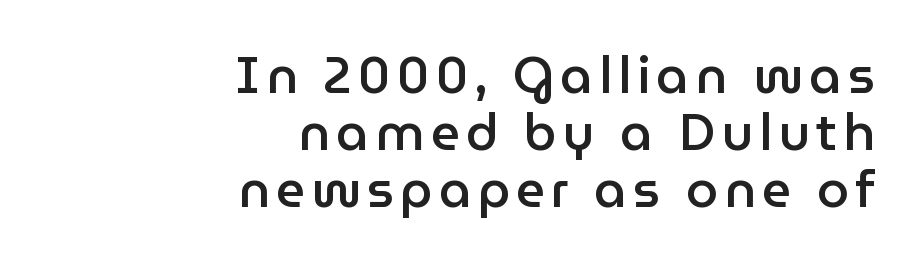
The image shows 51 px semibold sans-serif type, upright; set right-aligned, tight line spacing (1.12x), not underlined; low stroke contrast and a medium x-height.
